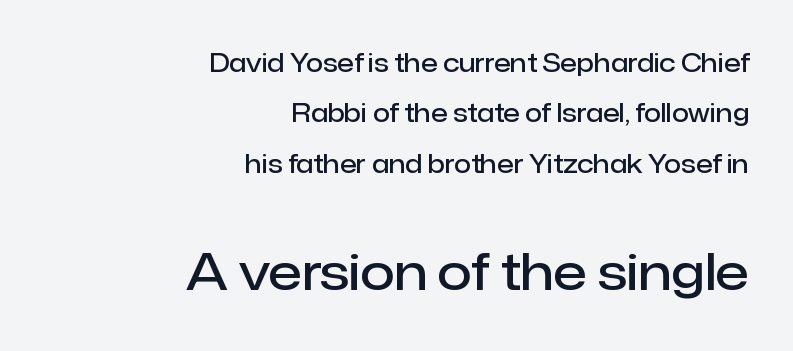
Q: Is the text bold? A: Semi-bold.
Q: Is the text italic (slanted)? A: No, it is upright.
Q: Is the typeface a serif or a sans-serif typeface? A: Sans-serif.
Q: Is the text underlined? A: No.
Q: How is the paragraph aligned? A: Right-aligned.
Q: Is the spacing between letters normal or unusually wide? A: Normal.
Q: Is the spacing between lines tight, normal or loose? A: Loose.
Q: Which block of text is set in a larger size, the first (top) or the second (bottom)? A: The second (bottom) one.
Q: Width (condensed, normal, or wide)? A: Normal.
Q: Stroke contrast? A: Low.
Q: x-height? A: Medium.
Q: Monospaced? A: No.
